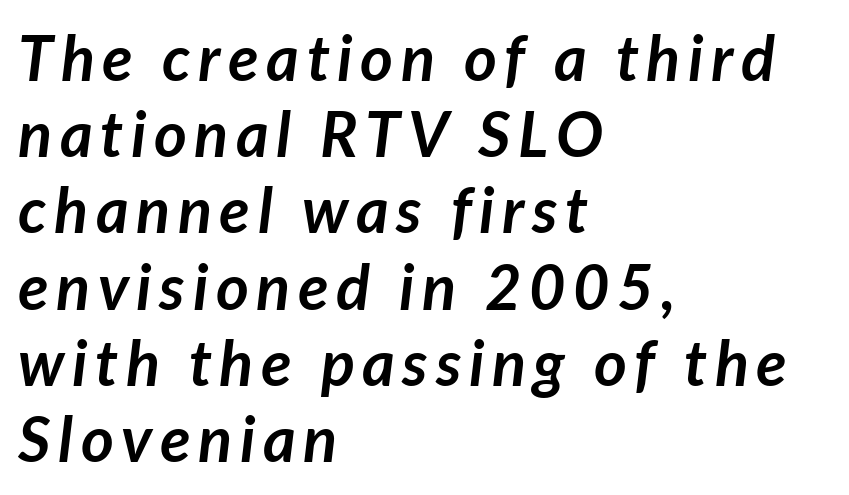
Q: Is the text bold? A: Yes.
Q: Is the text italic (slanted)? A: Yes, it leans right by about 7 degrees.
Q: Is the text underlined? A: No.
Q: How is the paragraph aligned? A: Left-aligned.
Q: Width (condensed, normal, or wide)? A: Normal.
Q: Stroke contrast? A: Low.
Q: x-height? A: Medium.
Q: Monospaced? A: No.
